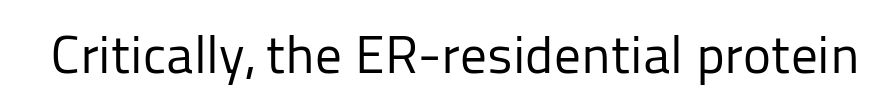
No feet cap the strokes, marking this as sans-serif type. How are the letters spaced? Ordinarily, with no added tracking. Heft: none added — not bold. These lines are rendered in a variable-pitch font.
